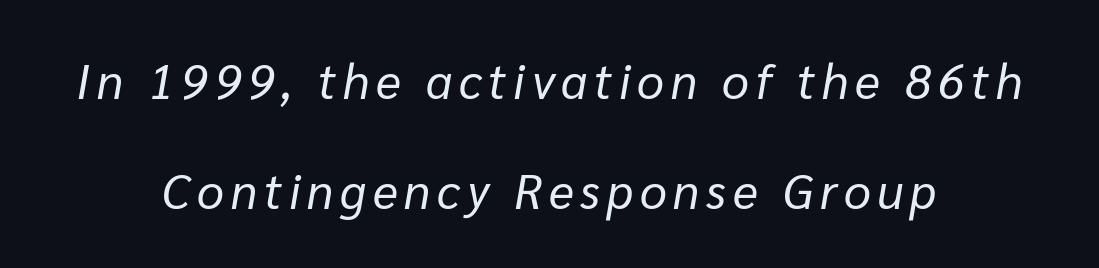
Q: Is the text bold? A: No.
Q: Is the text italic (slanted)? A: Yes, it leans right by about 10 degrees.
Q: Is the text underlined? A: No.
Q: How is the paragraph aligned? A: Centered.
Q: Is the spacing between lines tight, normal or loose? A: Loose.
Q: Width (condensed, normal, or wide)? A: Normal.
Q: Stroke contrast? A: Low.
Q: x-height? A: Medium.
Q: Monospaced? A: No.
